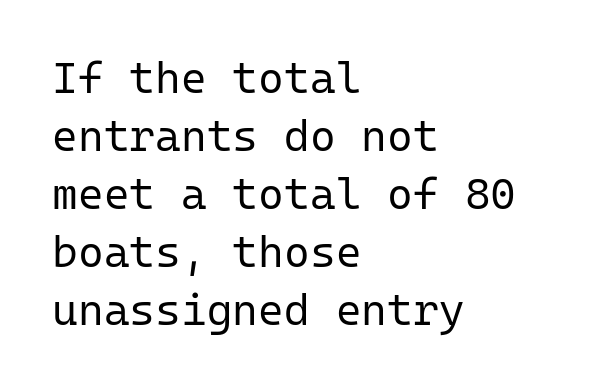
Q: Is the text bold? A: No.
Q: Is the text italic (slanted)? A: No, it is upright.
Q: Is the typeface a serif or a sans-serif typeface? A: Sans-serif.
Q: Is the text underlined? A: No.
Q: How is the paragraph aligned? A: Left-aligned.
Q: Is the spacing between letters normal or unusually wide? A: Normal.
Q: Is the spacing between lines tight, normal or loose? A: Normal.
Q: Width (condensed, normal, or wide)? A: Normal.
Q: Stroke contrast? A: Low.
Q: x-height? A: Medium.
Q: Monospaced? A: Yes.
